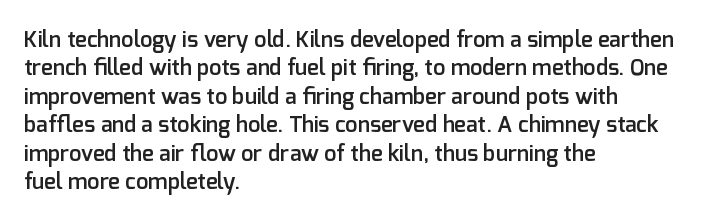
Tall strokes in this sample are plumb rather than angled. Caption: multi-line text, flush left, ragged right. Underline: absent. No extra tracking has been applied to these lines. The passage shown stacks its lines at a standard gap.
